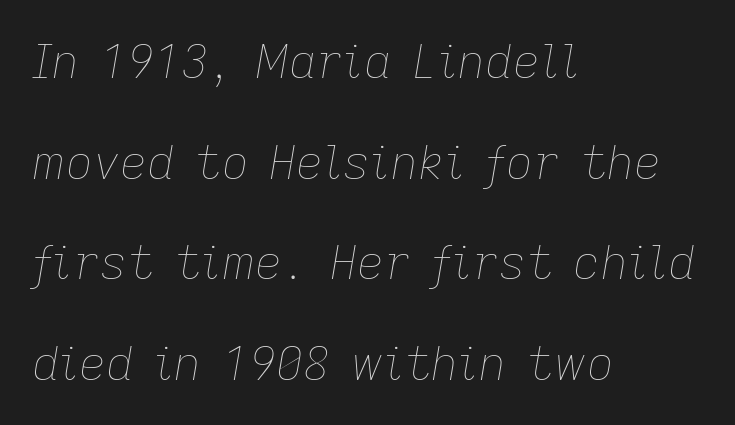
Q: Is the text bold? A: No.
Q: Is the text italic (slanted)? A: Yes, it leans right by about 9 degrees.
Q: Is the text underlined? A: No.
Q: How is the paragraph aligned? A: Left-aligned.
Q: Is the spacing between letters normal or unusually wide? A: Normal.
Q: Is the spacing between lines tight, normal or loose? A: Loose.
Q: Width (condensed, normal, or wide)? A: Normal.
Q: Stroke contrast? A: Low.
Q: x-height? A: Medium.
Q: Monospaced? A: No.
